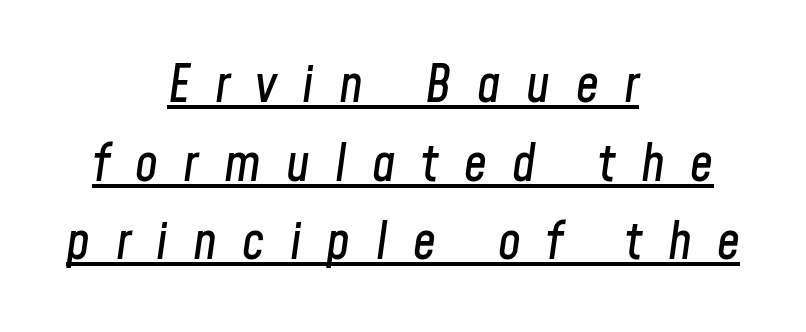
Compared with undecorated copy, this sample adds a rule below the words. Here the designer chose a conventional face with non-uniform glyph widths. Notice how the passage keeps no hard edge, just a central spine. How are the letters spaced? Widely, with obvious added tracking. Slant detected: the letters are inclined. Honestly, the row spacing looks completely unremarkable.
